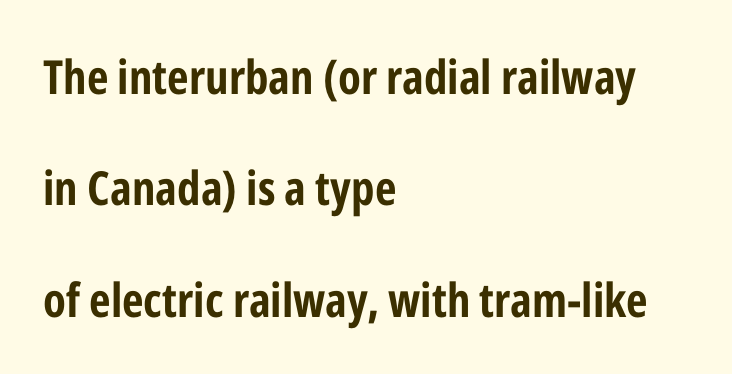
{"serif": "no", "italic": "no", "bold": "yes", "weight": "bold", "width": "condensed", "stroke_contrast": "low", "x_height": "medium", "monospaced": "no", "underline": "no", "align": "left", "line_spacing": "loose", "line_spacing_ratio": 2.37, "letter_spacing": "normal", "letter_spacing_em": 0.0, "glyph_px": 47}
